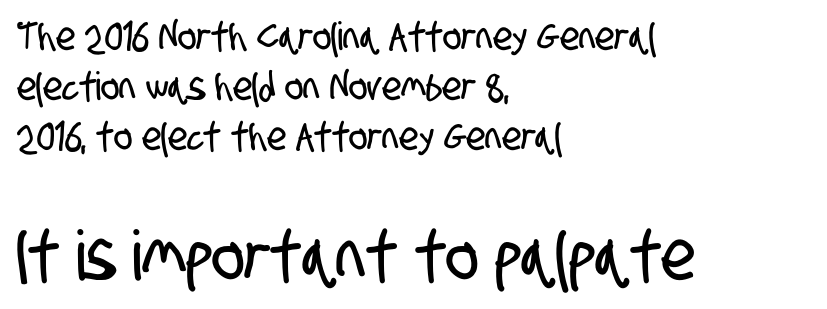
The image shows 69 px condensed sans-serif type; set left-aligned, normal line spacing (1.28x), normal letter spacing, not underlined; the second (bottom) block is 1.77x larger; low stroke contrast and a large x-height.
